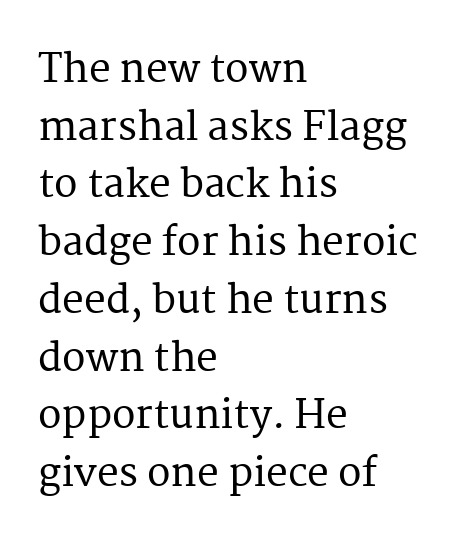
The rendering shows small feet on the letterforms — a serif design. Letter spacing: default. Here the designer chose a conventional face with non-uniform glyph widths. The axis of the letterforms is exactly vertical. Underline: absent.
